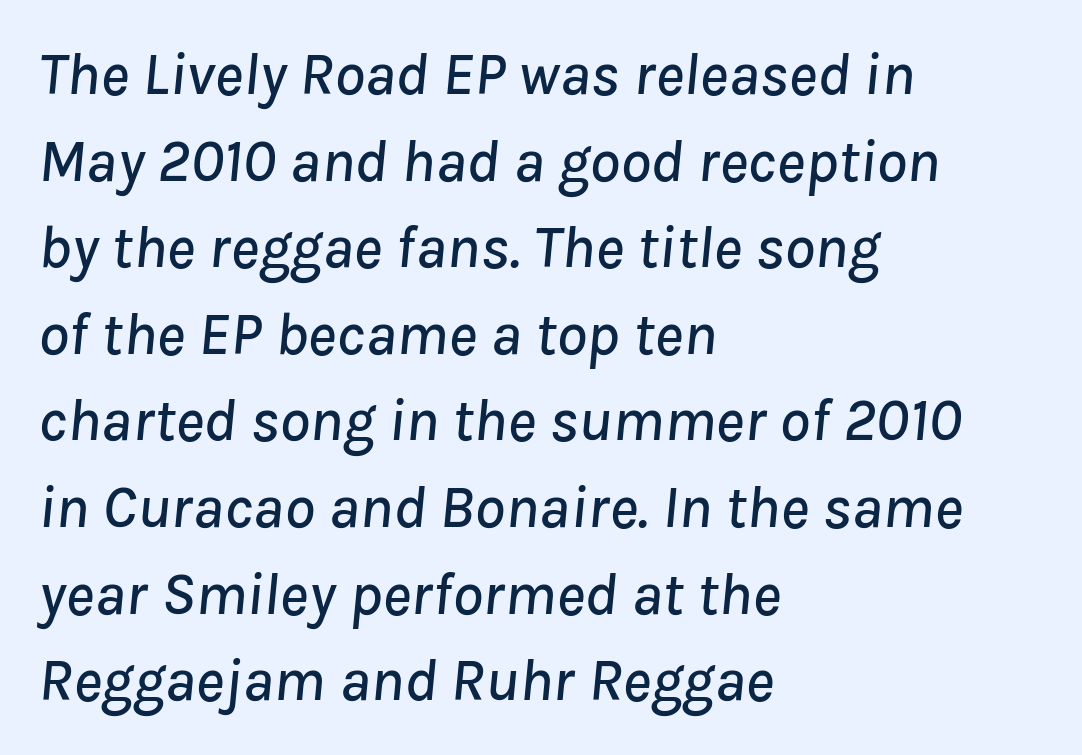
The image shows 61 px text type, italic (leaning right); set left-aligned, normal line spacing (1.42x), normal letter spacing, not underlined; low stroke contrast and a medium x-height.
